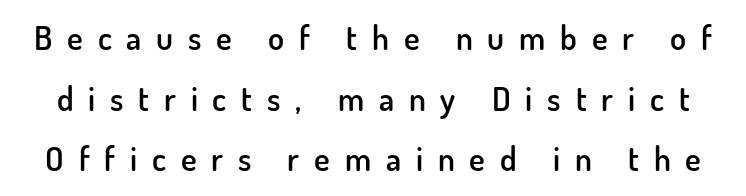
Caption: expanded tracking, letters set apart. Weight check: semibold — heavier than regular, not quite bold. Quick note: underline off. What kind of face is this? One without serifs — a sans. Posture: upright roman. This sample has the flowing, uneven cadence of proportional lettering.
